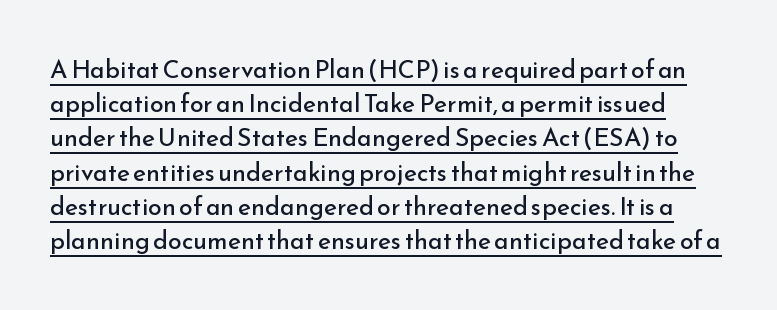
The image shows 25 px text type, upright; set normal line spacing (1.37x), normal letter spacing, underlined.
